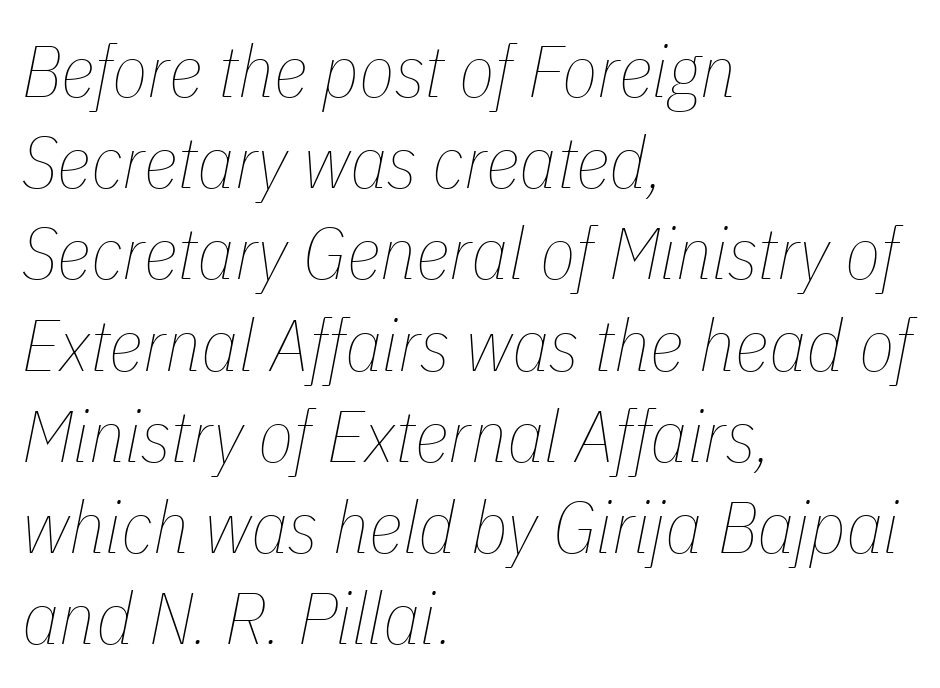
The image shows 73 px thin, condensed type, italic (leaning right); set left-aligned, normal line spacing (1.25x), normal letter spacing, not underlined; low stroke contrast and a medium x-height.
